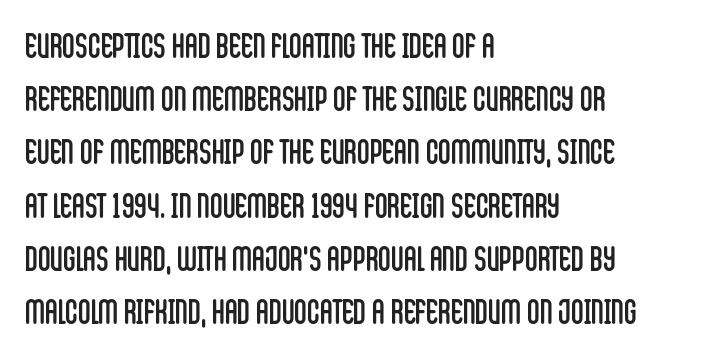
The text was rendered using a sans face with plain stroke endings. Nobody touched the tracking dial on this one. Here the designer chose a conventional face with non-uniform glyph widths. Horizontal alignment here is leftward, the default for most running prose. Only glyphs here, with clear space below each row.
